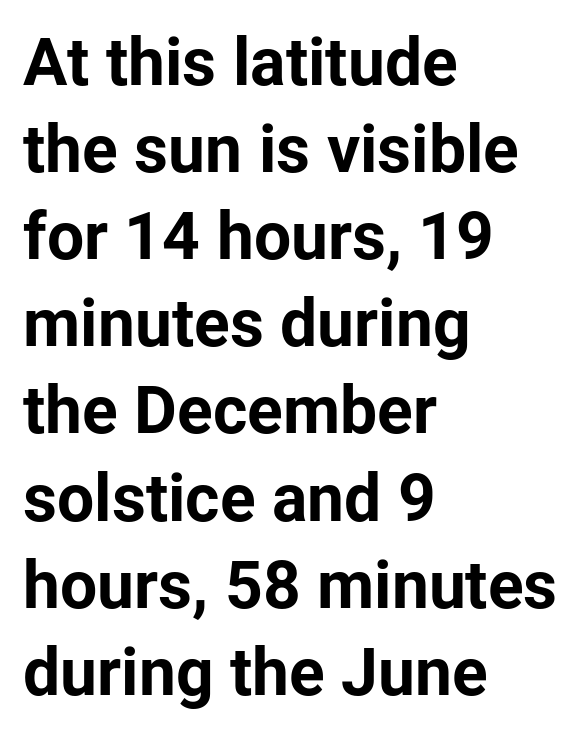
Honestly, the letter spacing is just normal — you wouldn't notice it. The lettering stays uniformly vertical, giving the passage a roman look. This block has exactly the height ordinary leading produces. The strokes are fattened all the way to bold. Unlike a traditional serif, this face leaves its strokes unadorned.
